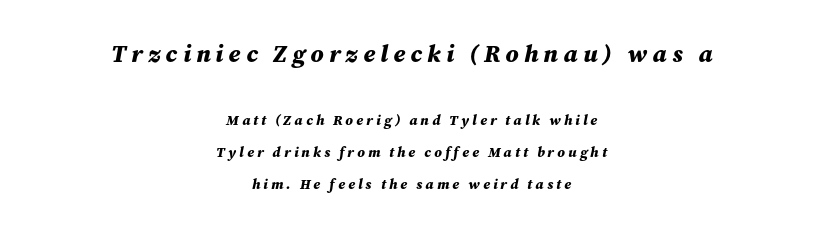
{"italic": "yes", "lean": "right", "slant_degrees": 12, "bold": "yes", "underline": "no", "align": "center", "line_spacing": "loose", "line_spacing_ratio": 2.26, "letter_spacing": "wide", "letter_spacing_em": 0.22, "larger_block": "first", "size_ratio": 1.71, "glyph_px": 24}
